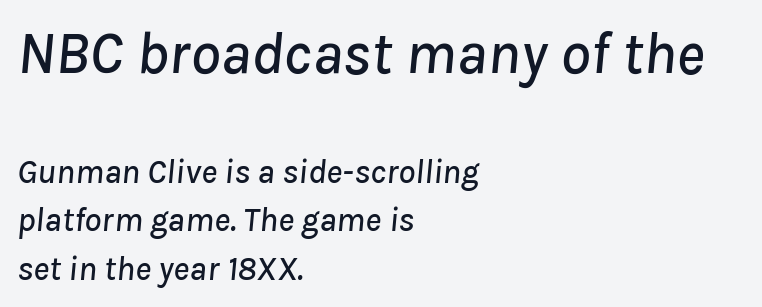
The typography opts for an oblique posture over an upright one. The first block has been scaled up relative to the second. The letters advance in unequal steps, a hallmark of proportional type. The gaps between neighbouring characters are ordinary and unremarkable.
